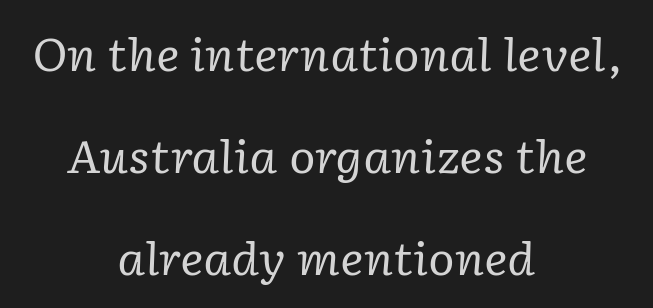
{"serif": "yes", "italic": "yes", "lean": "right", "slant_degrees": 2, "bold": "no", "weight": "regular", "width": "normal", "stroke_contrast": "low", "x_height": "medium", "monospaced": "no", "underline": "no", "align": "center", "line_spacing": "loose", "line_spacing_ratio": 2.27, "letter_spacing": "normal", "letter_spacing_em": 0.0, "glyph_px": 45}
